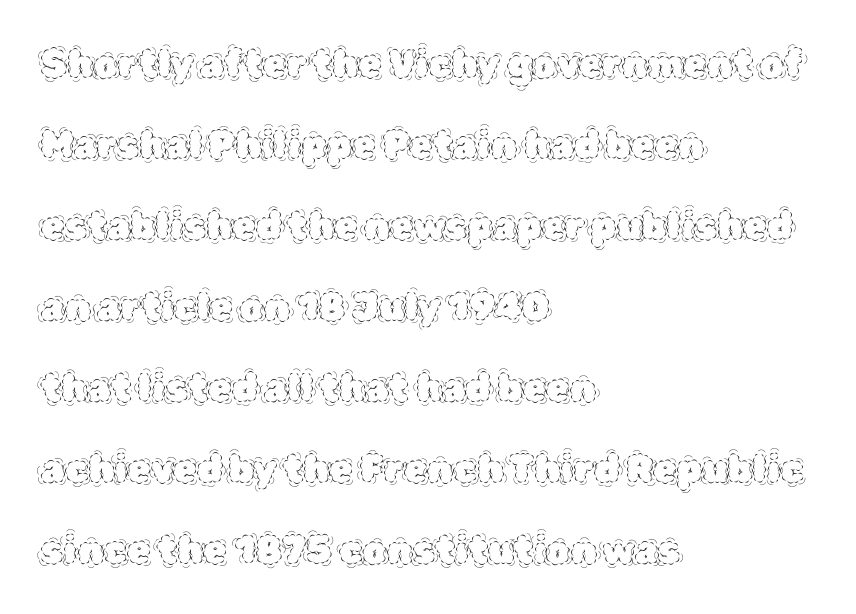
{"italic": "no", "bold": "no", "weight": "thin", "width": "normal", "x_height": "large", "monospaced": "no", "underline": "no", "align": "left", "line_spacing": "loose", "line_spacing_ratio": 2.13, "letter_spacing": "normal", "letter_spacing_em": 0.0, "glyph_px": 38}
